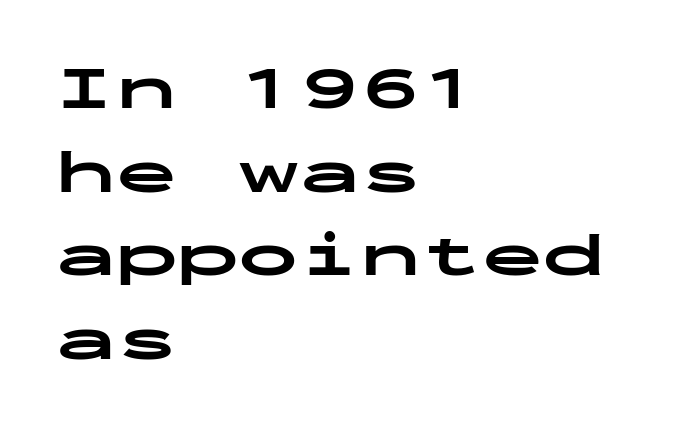
{"serif": "no", "italic": "no", "bold": "yes", "weight": "bold", "width": "wide", "stroke_contrast": "low", "x_height": "medium", "monospaced": "yes", "underline": "no", "align": "left", "line_spacing": "normal", "line_spacing_ratio": 1.37, "letter_spacing": "normal", "letter_spacing_em": 0.0, "glyph_px": 61}
